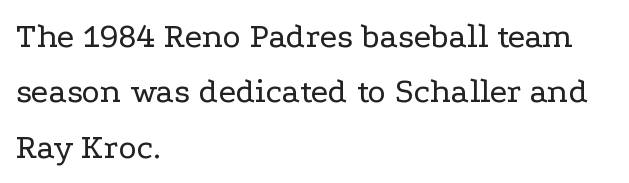
Evenly set lines give the paragraph a standard silhouette. These lines keep a tight, regular rhythm from letter to letter. This sample has the flowing, uneven cadence of proportional lettering. Does the lettering tilt? It doesn't — this is upright. The letterforms sit at book weight or below. The characters display serif detailing at their extremities.
